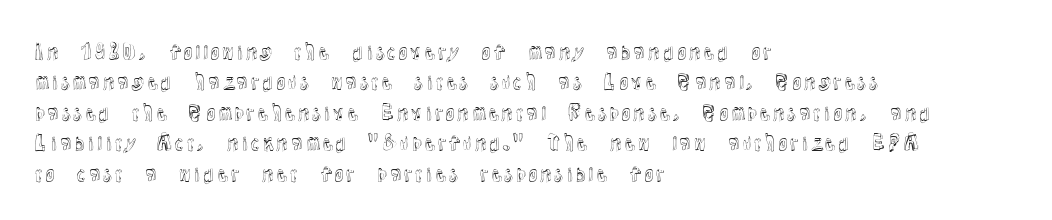
{"italic": "no", "underline": "no", "align": "left", "line_spacing": "normal", "line_spacing_ratio": 1.52, "letter_spacing": "normal", "letter_spacing_em": 0.0, "glyph_px": 20}
